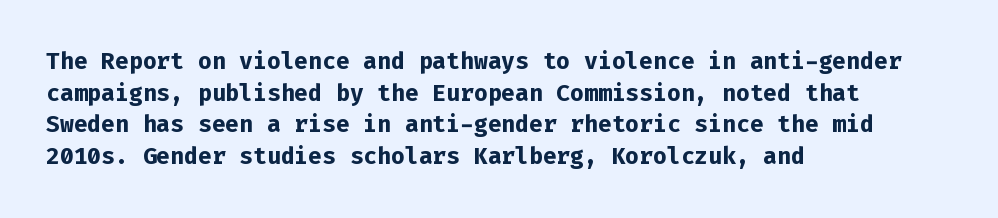
{"italic": "no", "bold": "yes", "underline": "no", "align": "left", "line_spacing": "normal", "line_spacing_ratio": 1.37, "letter_spacing": "normal", "letter_spacing_em": 0.0, "glyph_px": 23}
